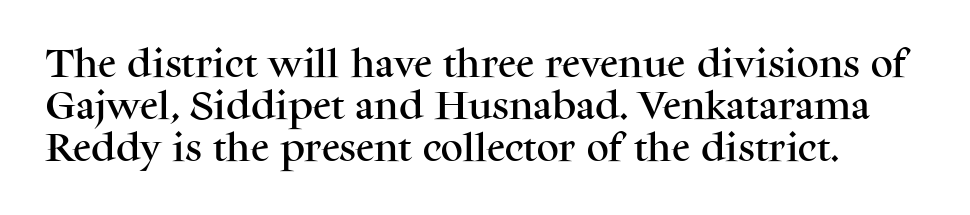
{"serif": "yes", "italic": "no", "width": "normal", "stroke_contrast": "medium", "x_height": "medium", "monospaced": "no", "underline": "no", "line_spacing": "normal", "line_spacing_ratio": 1.35, "letter_spacing": "normal", "letter_spacing_em": 0.0, "glyph_px": 31}
